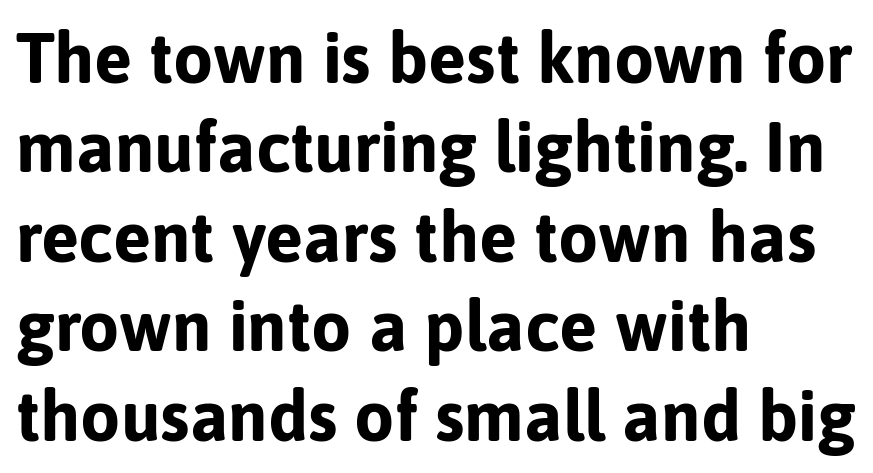
Q: Is the text bold? A: Yes.
Q: Is the text italic (slanted)? A: No, it is upright.
Q: Is the typeface a serif or a sans-serif typeface? A: Sans-serif.
Q: Is the text underlined? A: No.
Q: How is the paragraph aligned? A: Left-aligned.
Q: Is the spacing between letters normal or unusually wide? A: Normal.
Q: Is the spacing between lines tight, normal or loose? A: Normal.
Q: Width (condensed, normal, or wide)? A: Normal.
Q: Stroke contrast? A: Low.
Q: x-height? A: Medium.
Q: Monospaced? A: No.
